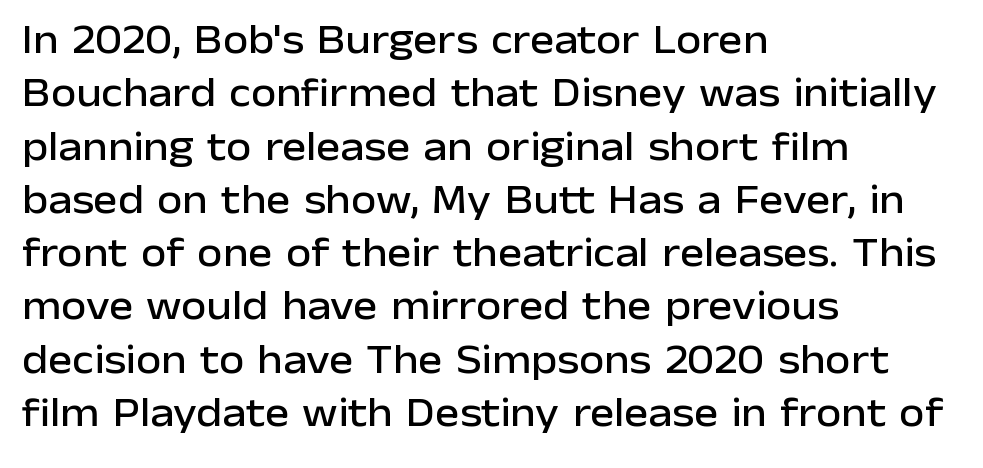
{"serif": "no", "italic": "no", "width": "normal", "stroke_contrast": "low", "x_height": "medium", "monospaced": "no", "underline": "no", "align": "left", "line_spacing": "normal", "line_spacing_ratio": 1.3, "letter_spacing": "normal", "letter_spacing_em": 0.0, "glyph_px": 41}
